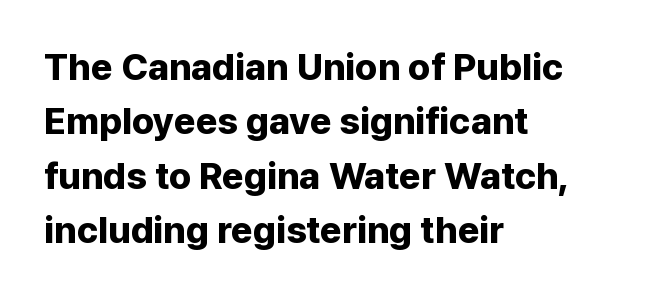
Spacing verdict: proportional, widths tailored to each character. A typesetter would call this zero additional tracking. How heavy is the stroke? Heavy — this is a bold. Compared with a centered layout, this one pins lines to the left instead.
